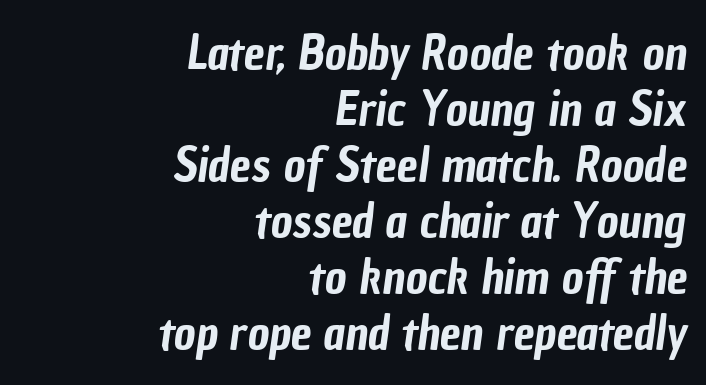
{"serif": "no", "width": "condensed", "stroke_contrast": "low", "x_height": "medium", "monospaced": "no", "underline": "no", "align": "right", "line_spacing_ratio": 1.19, "letter_spacing": "normal", "letter_spacing_em": 0.0, "glyph_px": 47}
